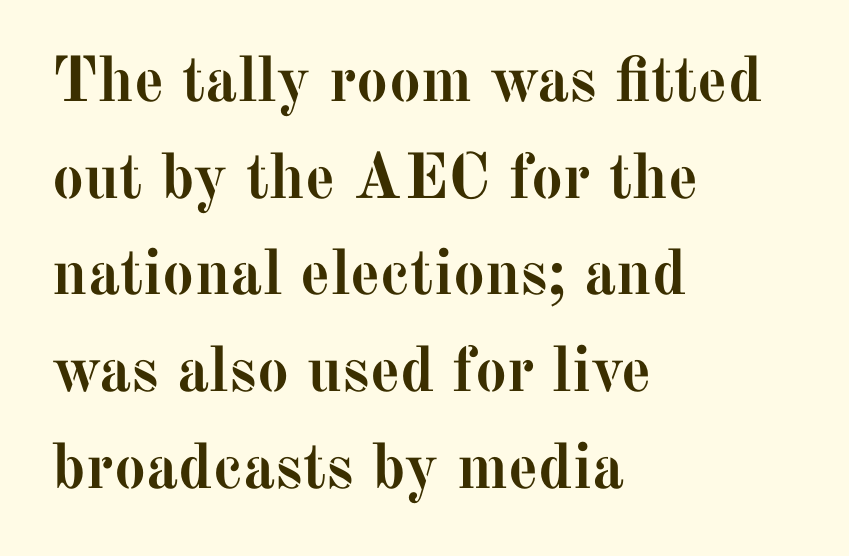
Heavy-handed strokes throughout: this text is bold. Italic? Not at all — the glyphs are vertical. The lines in this sample share a left origin and differ only in where they stop. Typographically, this falls in the serif category.
